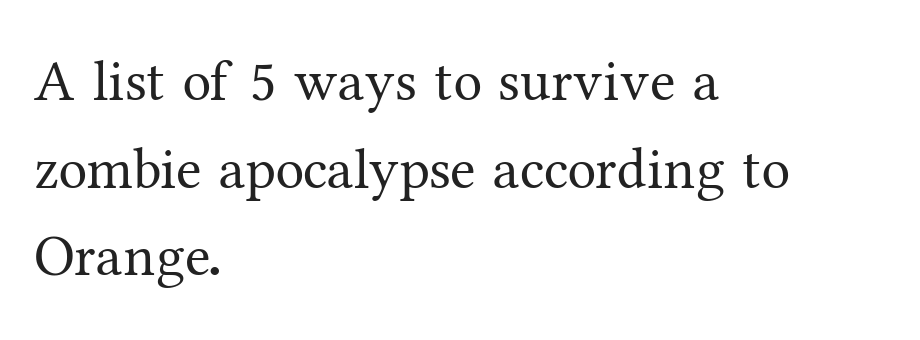
{"serif": "yes", "italic": "no", "bold": "no", "weight": "regular", "width": "normal", "stroke_contrast": "medium", "x_height": "medium", "monospaced": "no", "underline": "no", "align": "left", "line_spacing": "normal", "line_spacing_ratio": 1.51, "letter_spacing": "normal", "letter_spacing_em": 0.0, "glyph_px": 58}
